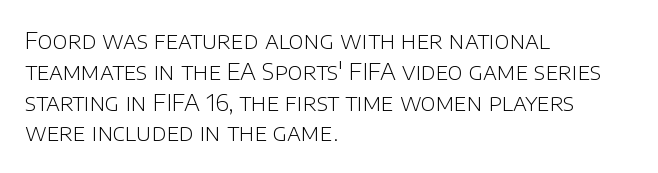
{"italic": "no", "bold": "no", "underline": "no", "align": "left", "line_spacing": "normal", "line_spacing_ratio": 1.34, "letter_spacing": "normal", "letter_spacing_em": 0.0, "glyph_px": 23}
